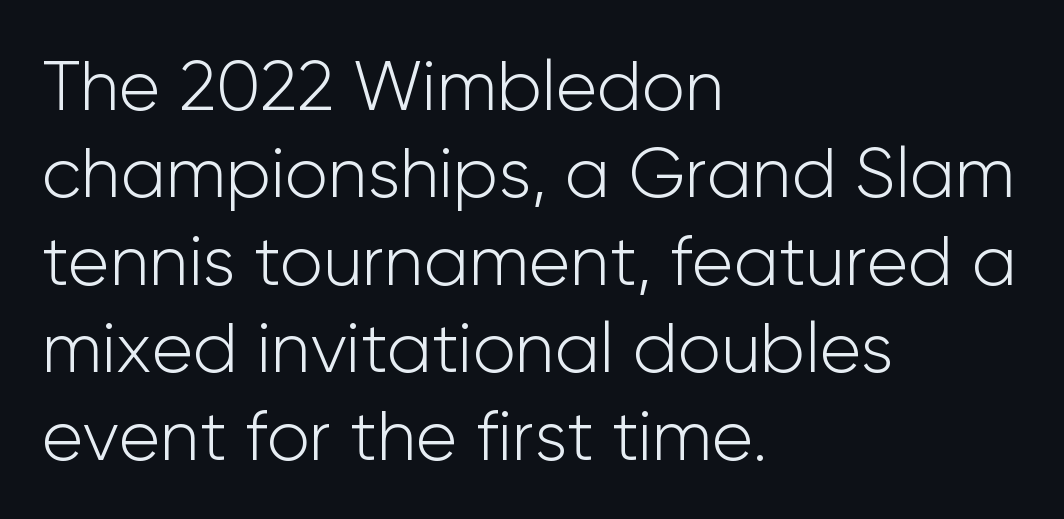
This sample is left-justified, so line endings fall wherever the words run out. In terms of leading, this rendering sits right in the middle. Here the designer chose a conventional face with non-uniform glyph widths. The designer went with a sans here, leaving each stem footless. There is no visible air inserted between adjacent glyphs.
